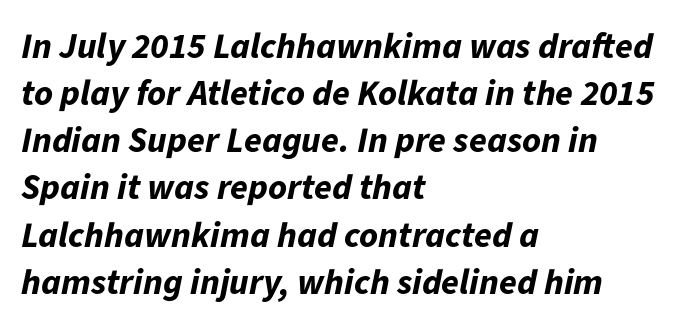
Q: Is the text bold? A: Yes.
Q: Is the text italic (slanted)? A: Yes, it leans right by about 11 degrees.
Q: Is the text underlined? A: No.
Q: How is the paragraph aligned? A: Left-aligned.
Q: Is the spacing between letters normal or unusually wide? A: Normal.
Q: Is the spacing between lines tight, normal or loose? A: Normal.
Q: Width (condensed, normal, or wide)? A: Normal.
Q: Stroke contrast? A: Low.
Q: x-height? A: Medium.
Q: Monospaced? A: No.
